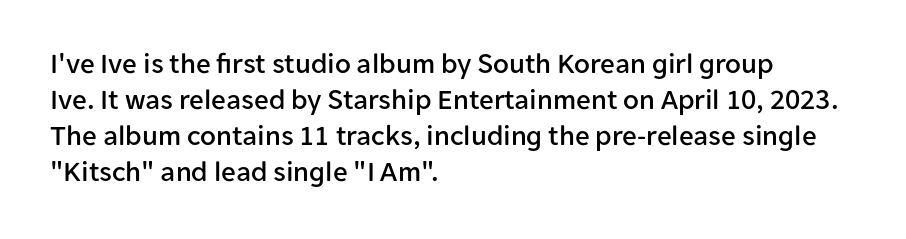
{"serif": "no", "italic": "no", "width": "normal", "stroke_contrast": "low", "x_height": "medium", "monospaced": "no", "underline": "no", "align": "left", "line_spacing_ratio": 1.24, "letter_spacing": "normal", "letter_spacing_em": 0.0, "glyph_px": 29}
